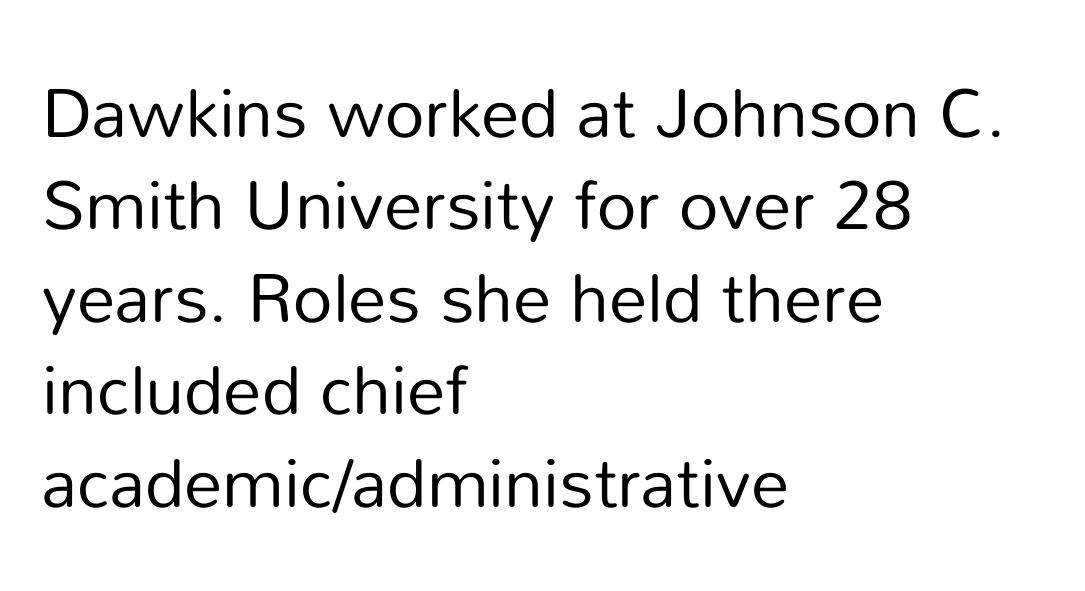
Every stem runs plumb, perpendicular to the baseline. Words float on clear page, feet unadorned. Line starts are locked; line ends wander. The line texture is even and compact thanks to regular tracking. The rendering uses natural spacing where letterforms have individual widths.
